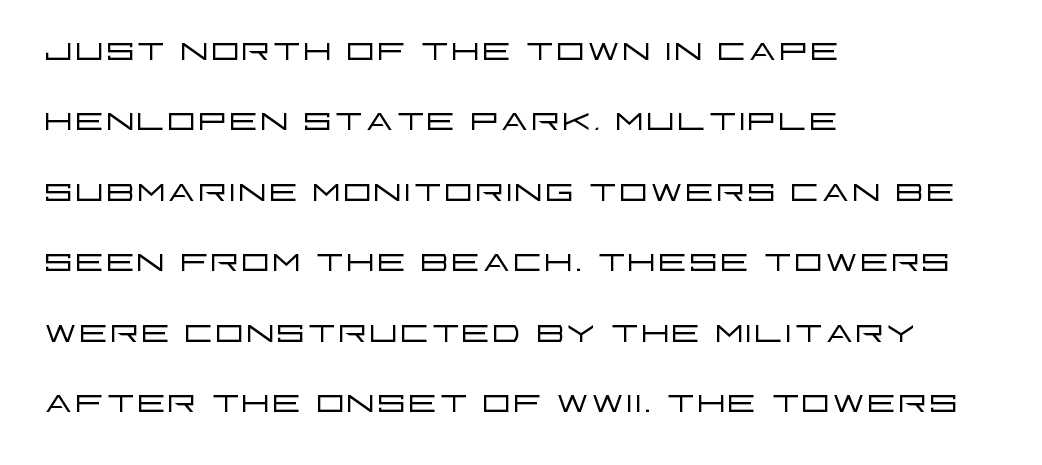
{"serif": "no", "italic": "no", "bold": "no", "weight": "light", "width": "wide", "stroke_contrast": "low", "x_height": "large", "monospaced": "no", "underline": "no", "align": "left", "line_spacing": "normal", "line_spacing_ratio": 1.53, "letter_spacing": "normal", "letter_spacing_em": 0.0, "glyph_px": 46}
